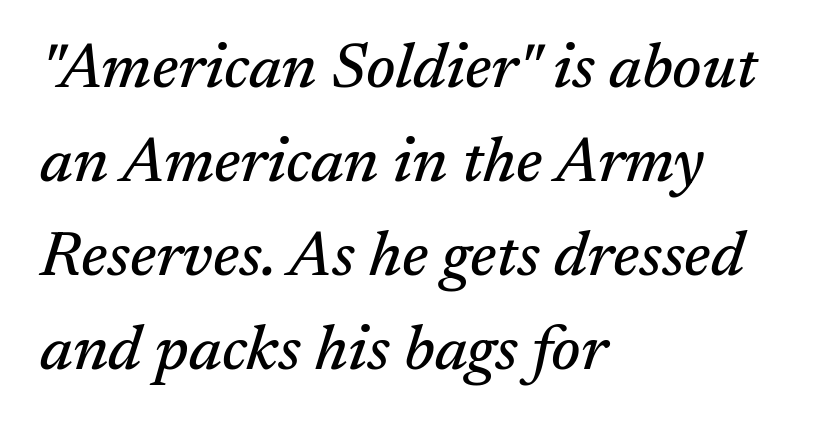
The image shows 63 px serif type, italic (leaning right); set left-aligned, normal line spacing (1.49x), normal letter spacing, not underlined; medium stroke contrast and a medium x-height.
